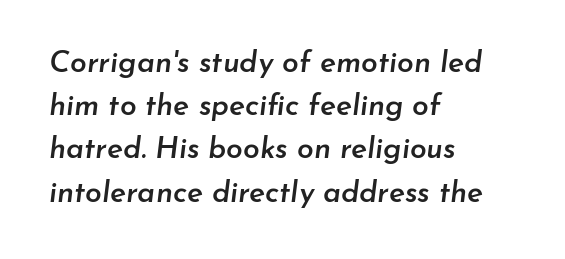
Characters follow at the spacing the type designer built in. Vertical spacing — default. Caption: multi-line text, flush left, ragged right. Only glyphs here, with clear space below each row.
